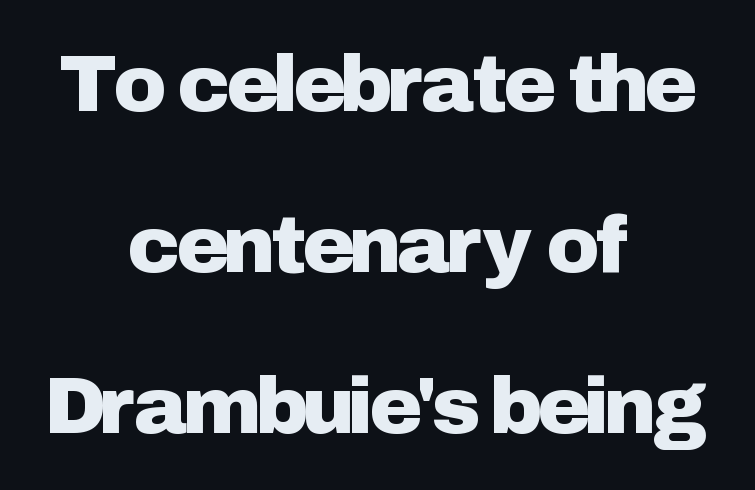
The image shows 80 px sans-serif type, upright; set centered, loose line spacing (2.01x), normal letter spacing, not underlined; low stroke contrast and a medium x-height.
